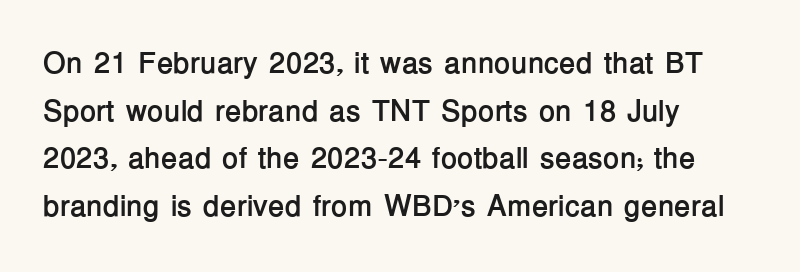
The image shows 30 px semibold sans-serif type, upright; set left-aligned, normal line spacing (1.59x), normal letter spacing, not underlined; low stroke contrast and a medium x-height.
